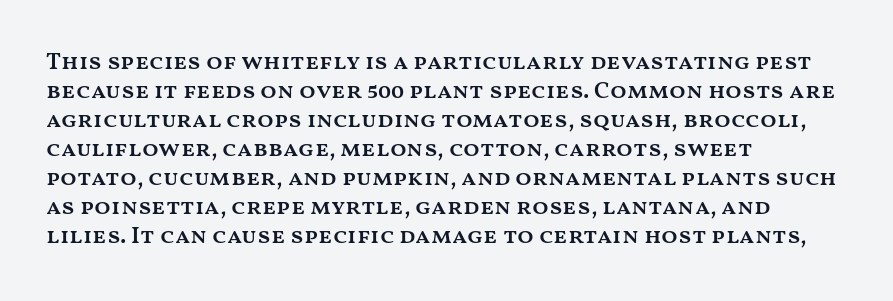
The image shows 24 px text type, upright; set left-aligned, line spacing 1.21x, normal letter spacing, not underlined.
